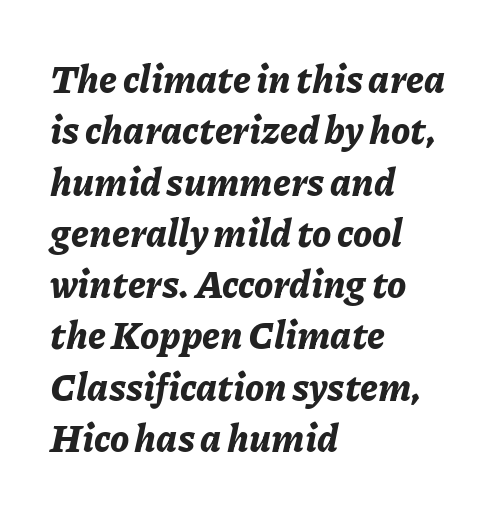
The image shows 38 px bold type, italic (leaning right); set left-aligned, normal line spacing (1.35x), normal letter spacing, not underlined; low stroke contrast and a medium x-height.
